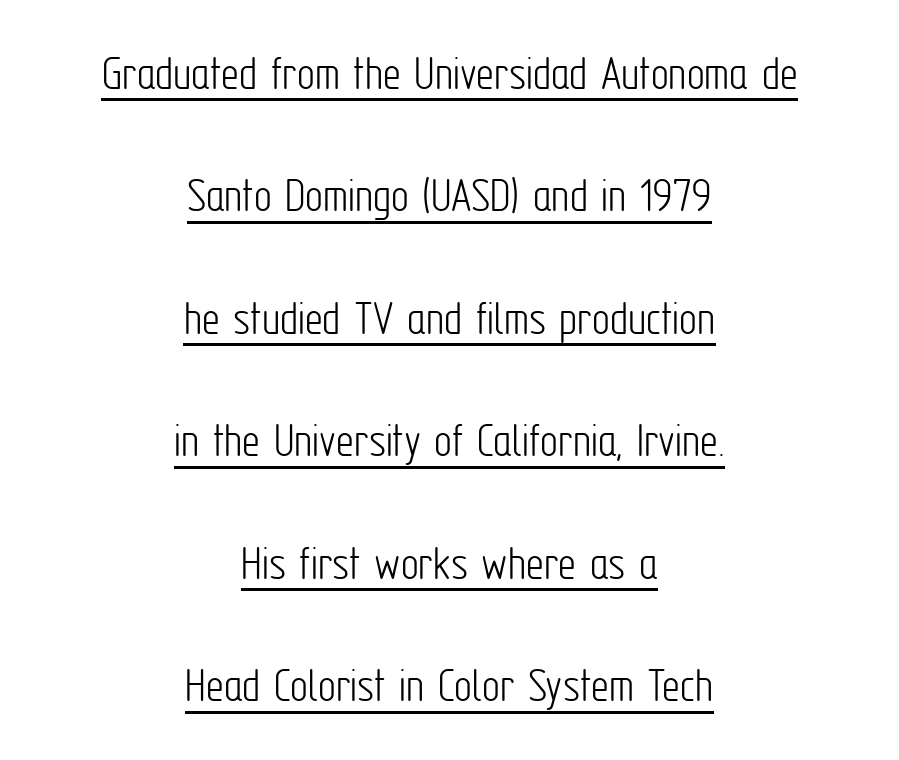
A typesetter would call this zero additional tracking. This sample is center-justified, so both line endings float freely. This is sans-serif lettering, the kind often seen on screens and signage. The font sits on the lighter half of the weight spectrum, regular included. The typesetter has applied underlining to the passage shown.
